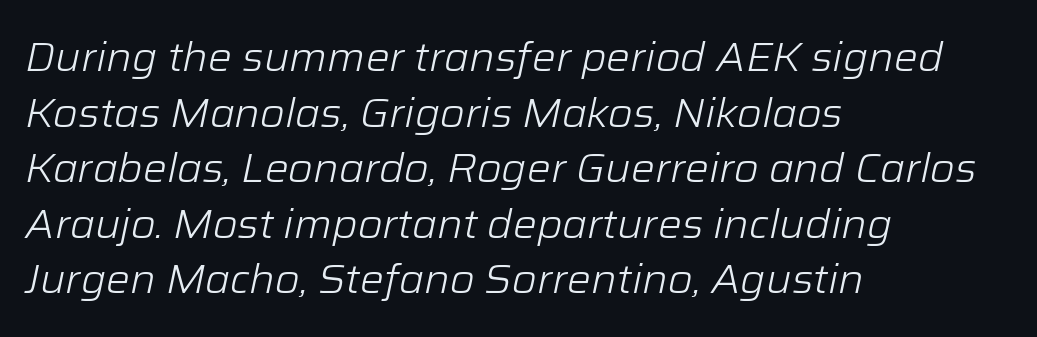
Students, note that the glyphs here touch the page at normal intervals. The lines sit at an ordinary, default distance from one another. The typography opts for an oblique posture over an upright one. Summary of weight: not heavy and not bold.
